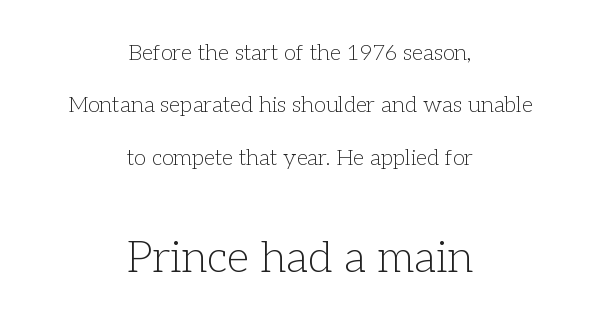
The strokes are not fattened; the text isn't bold. The passage shown is typeset with a serif family. Italic: no, the glyphs are upright roman. Larger block? The one below; the one above is distinctly smaller. The paragraph has two soft edges and a firm central axis. Nobody touched the tracking dial on this one.
